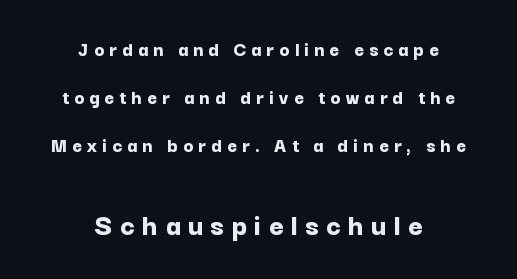
The image shows 31 px bold sans-serif type, upright; set centered, loose line spacing (2.29x), unusually wide letter spacing (+0.24 em), not underlined; the second (bottom) block is 1.48x larger; low stroke contrast and a medium x-height.
